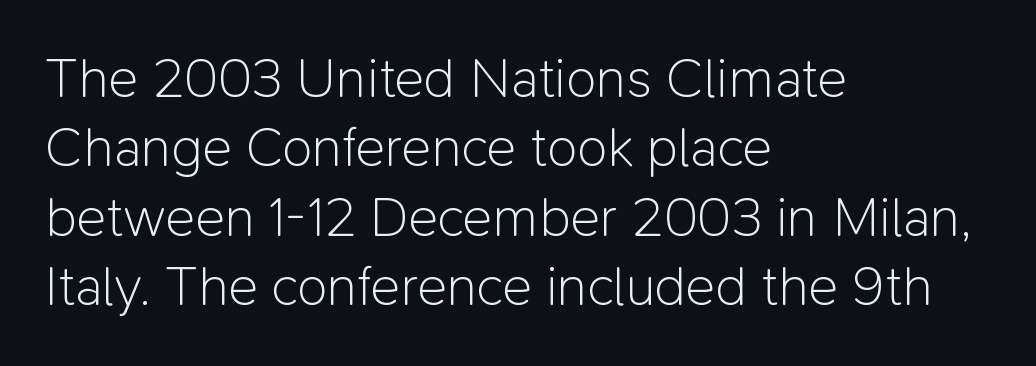
Weight: regular or lighter. Any mark beneath the type? The region is blank. Looks like regular typesetting: each glyph gets only the width it needs. Ascenders rise straight up at ninety degrees.
